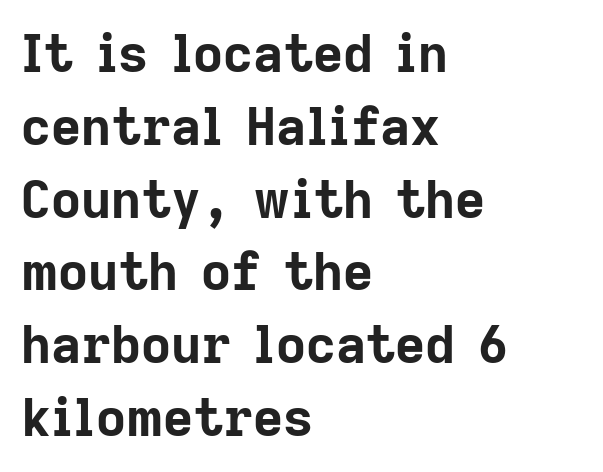
The image shows 52 px bold sans-serif type, upright; set left-aligned, normal line spacing (1.4x), normal letter spacing, not underlined; low stroke contrast and a medium x-height.
